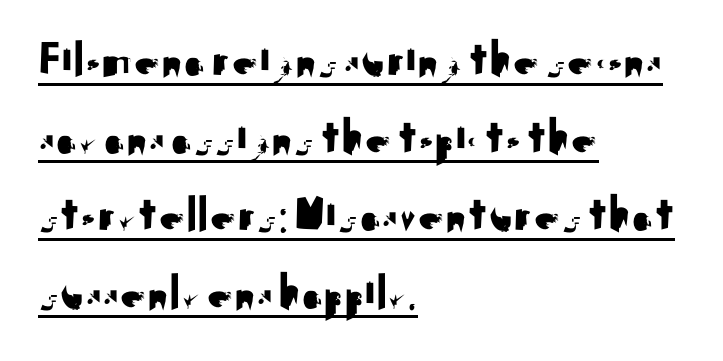
Q: Is the text italic (slanted)? A: No, it is upright.
Q: Is the typeface a serif or a sans-serif typeface? A: Sans-serif.
Q: Is the text underlined? A: Yes.
Q: How is the paragraph aligned? A: Left-aligned.
Q: Is the spacing between letters normal or unusually wide? A: Normal.
Q: Is the spacing between lines tight, normal or loose? A: Normal.
Q: Width (condensed, normal, or wide)? A: Normal.
Q: Stroke contrast? A: Medium.
Q: x-height? A: Small.
Q: Monospaced? A: No.
